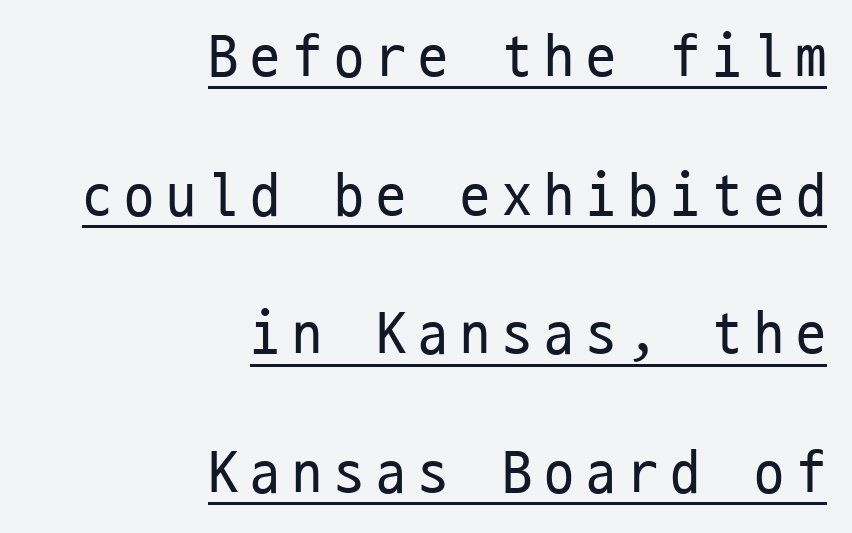
The image shows 60 px regular-weight, condensed sans-serif type, upright, monospaced; set right-aligned, loose line spacing (2.31x), unusually wide letter spacing (+0.2 em), underlined; low stroke contrast and a medium x-height.
